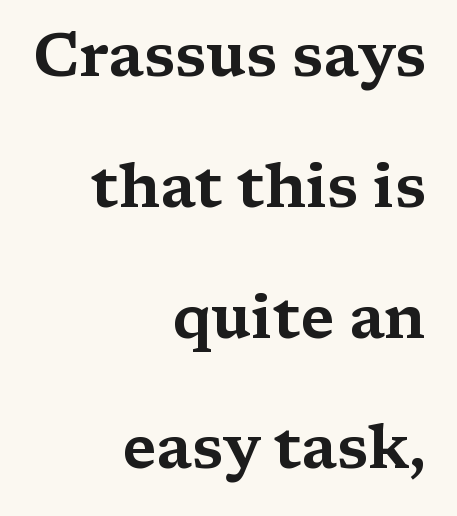
Glyph-to-glyph distance matches everyday printed text. It's the straight-up-and-down kind of type. Line spacing here is loose. Compared with a flush-left layout, this one pins lines to the opposite, right side. Character widths vary here, with narrow letters taking less room than wide ones.
